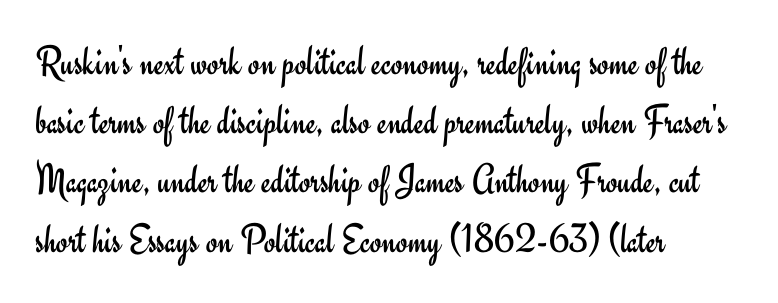
The image shows 42 px regular-weight sans-serif type; set left-aligned, normal line spacing (1.41x), normal letter spacing, not underlined; low stroke contrast and a small x-height.
